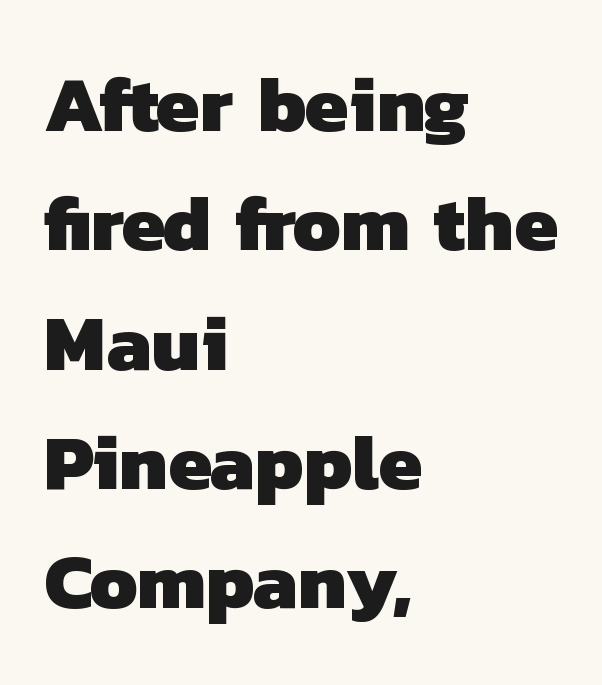
Do the characters align in a grid? No, the font is proportional. A bare baseline throughout the passage. Words appear dense and cohesive because spacing is normal. Quick note: interline space is typical. Every row of glyphs begins at an identical x-position on the left.
